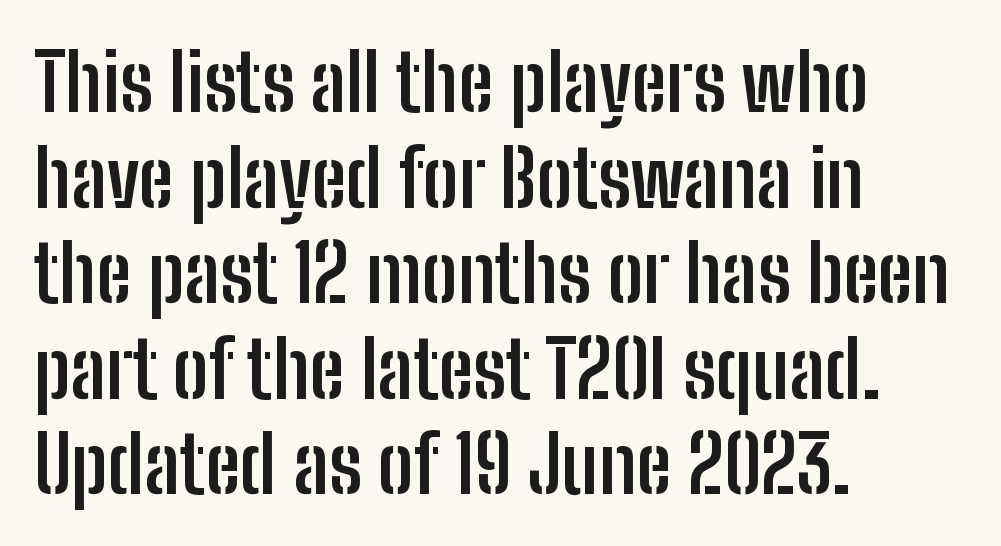
Q: Is the text bold? A: Yes.
Q: Is the text italic (slanted)? A: No, it is upright.
Q: Is the typeface a serif or a sans-serif typeface? A: Sans-serif.
Q: Is the text underlined? A: No.
Q: How is the paragraph aligned? A: Left-aligned.
Q: Is the spacing between letters normal or unusually wide? A: Normal.
Q: Width (condensed, normal, or wide)? A: Condensed.
Q: Stroke contrast? A: Low.
Q: x-height? A: Medium.
Q: Monospaced? A: No.
